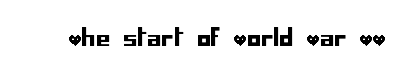
{"italic": "no", "underline": "no", "letter_spacing": "normal", "letter_spacing_em": 0.0, "glyph_px": 23}
